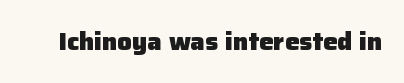
Q: Is the text bold? A: Yes.
Q: Is the text italic (slanted)? A: No, it is upright.
Q: Is the text underlined? A: No.
Q: Is the spacing between letters normal or unusually wide? A: Normal.
